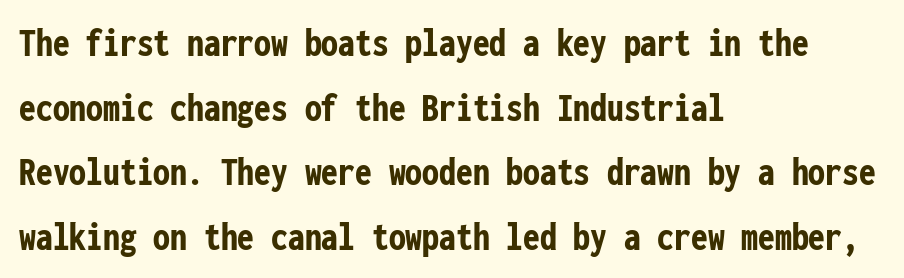
The image shows 42 px semibold, condensed sans-serif type, upright, monospaced; set left-aligned, normal line spacing (1.54x), normal letter spacing, not underlined; low stroke contrast and a medium x-height.
